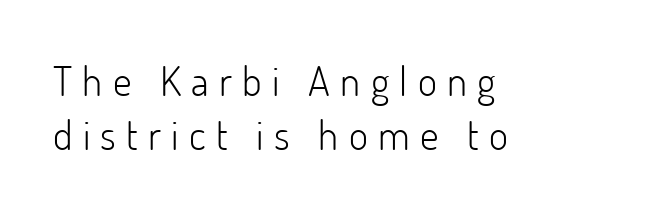
Caption: face not bold, strokes unweighted. A sans-serif font was chosen for this passage. The zone under the glyphs is completely vacant. Tracking value appears strongly positive — letters spread wide. Vertically, the passage feels balanced, rows spaced as you'd expect.
